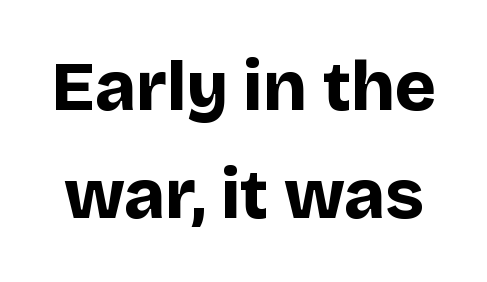
Leading: standard. The rendering uses a bold face; every stroke is thick and dark. Regarding serifs, this sample does without them. Think of a printed novel: that variable character pitch is what you see here. Has an underline been added? It has not.
